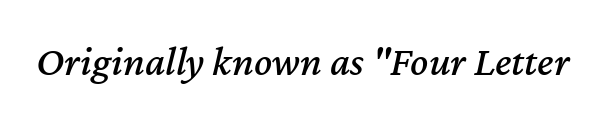
Q: Is the text italic (slanted)? A: Yes, it leans right by about 12 degrees.
Q: Is the text underlined? A: No.
Q: Is the spacing between letters normal or unusually wide? A: Normal.
Q: Width (condensed, normal, or wide)? A: Normal.
Q: Stroke contrast? A: Medium.
Q: x-height? A: Medium.
Q: Monospaced? A: No.
